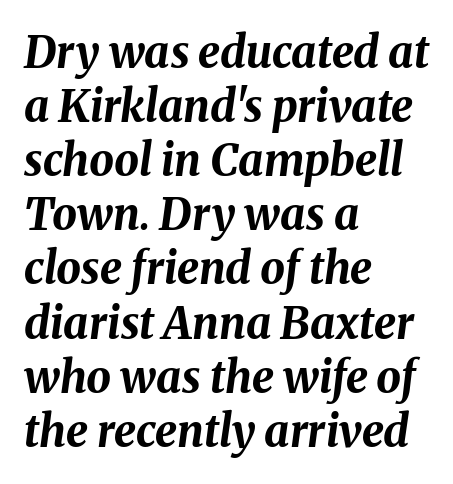
{"italic": "yes", "lean": "right", "slant_degrees": 8, "bold": "yes", "weight": "bold", "width": "normal", "stroke_contrast": "medium", "x_height": "medium", "monospaced": "no", "underline": "no", "align": "left", "line_spacing_ratio": 1.23, "letter_spacing": "normal", "letter_spacing_em": 0.0, "glyph_px": 44}
